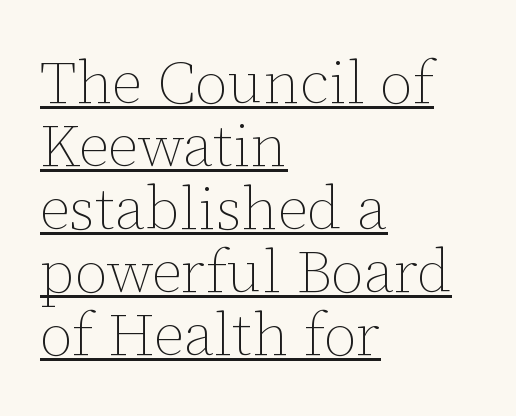
Q: Is the text bold? A: No.
Q: Is the text italic (slanted)? A: No, it is upright.
Q: Is the text underlined? A: Yes.
Q: How is the paragraph aligned? A: Left-aligned.
Q: Is the spacing between letters normal or unusually wide? A: Normal.
Q: Is the spacing between lines tight, normal or loose? A: Tight.
Q: Width (condensed, normal, or wide)? A: Normal.
Q: Stroke contrast? A: Low.
Q: x-height? A: Medium.
Q: Monospaced? A: No.
